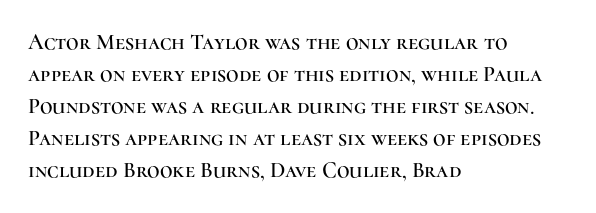
These lines were composed using upright roman letters. If you drew a ruler down the left edge, every line would touch it. In terms of leading, this rendering sits right in the middle. These lines keep a tight, regular rhythm from letter to letter. The glyphs are unaccompanied by any horizontal stroke below them.
